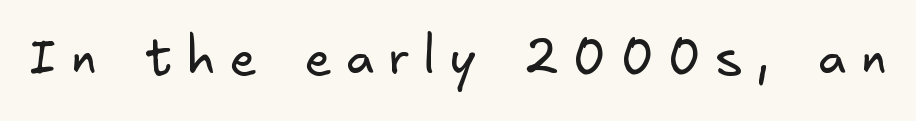
Q: Is the text bold? A: No.
Q: Is the typeface a serif or a sans-serif typeface? A: Sans-serif.
Q: Is the text underlined? A: No.
Q: Is the spacing between letters normal or unusually wide? A: Unusually wide.
Q: Width (condensed, normal, or wide)? A: Normal.
Q: Stroke contrast? A: Low.
Q: x-height? A: Small.
